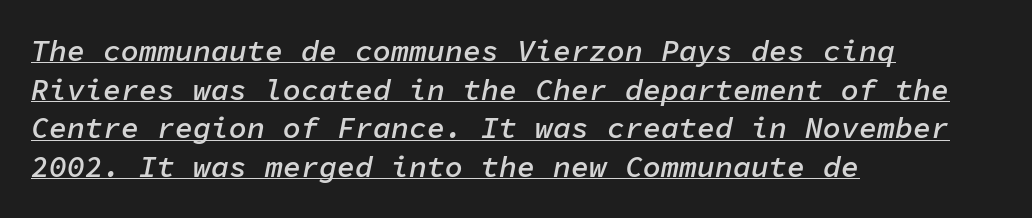
Q: Is the text bold? A: Semi-bold.
Q: Is the text italic (slanted)? A: Yes, it leans right by about 11 degrees.
Q: Is the text underlined? A: Yes.
Q: How is the paragraph aligned? A: Left-aligned.
Q: Is the spacing between letters normal or unusually wide? A: Normal.
Q: Is the spacing between lines tight, normal or loose? A: Normal.
Q: Width (condensed, normal, or wide)? A: Normal.
Q: Stroke contrast? A: Low.
Q: x-height? A: Medium.
Q: Monospaced? A: Yes.
